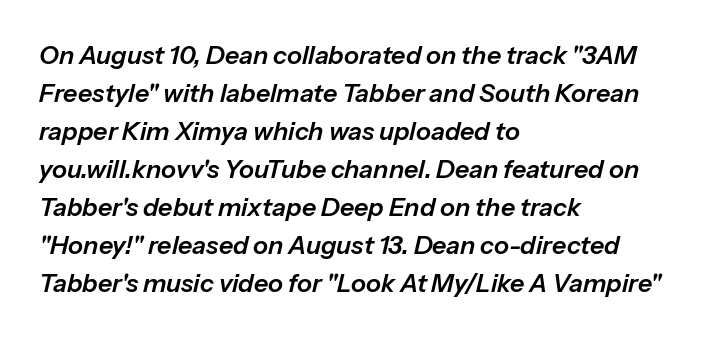
This rendering leaves character spacing at its baseline value. One glance says typical: line gaps are just what's usual. Anything drawn beneath the words? Only blank space. Slanted lettering throughout. One-word summary of the alignment: left.
